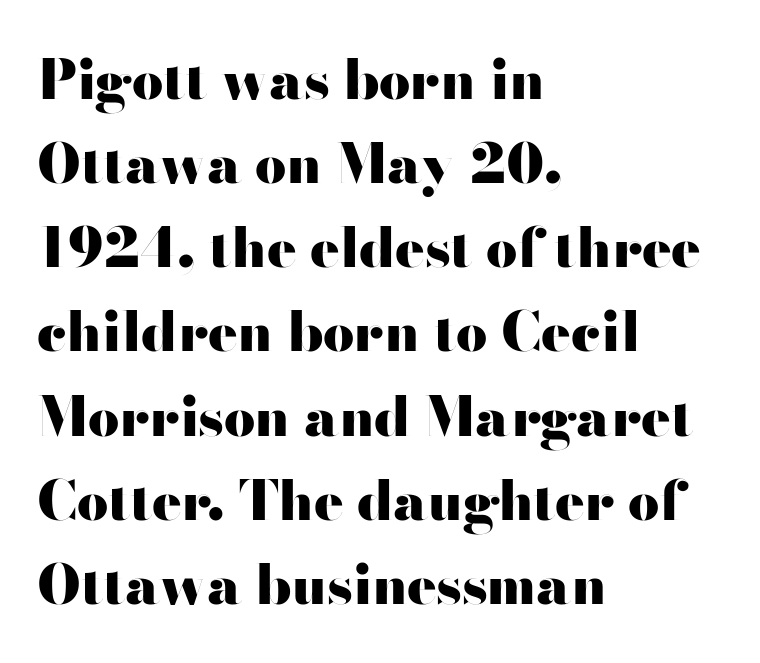
Q: Is the text bold? A: Yes.
Q: Is the text italic (slanted)? A: No, it is upright.
Q: Is the typeface a serif or a sans-serif typeface? A: Sans-serif.
Q: Is the text underlined? A: No.
Q: How is the paragraph aligned? A: Left-aligned.
Q: Is the spacing between letters normal or unusually wide? A: Normal.
Q: Is the spacing between lines tight, normal or loose? A: Normal.
Q: Width (condensed, normal, or wide)? A: Wide.
Q: Stroke contrast? A: High.
Q: x-height? A: Small.
Q: Monospaced? A: No.
